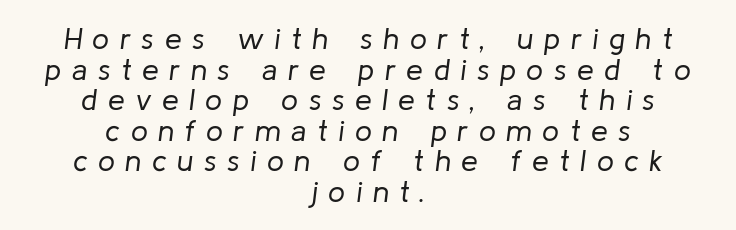
Q: Is the text bold? A: No.
Q: Is the text italic (slanted)? A: Yes, it leans right by about 8 degrees.
Q: Is the text underlined? A: No.
Q: How is the paragraph aligned? A: Centered.
Q: Is the spacing between letters normal or unusually wide? A: Unusually wide.
Q: Is the spacing between lines tight, normal or loose? A: Tight.
Q: Width (condensed, normal, or wide)? A: Normal.
Q: Stroke contrast? A: Low.
Q: x-height? A: Medium.
Q: Monospaced? A: No.
